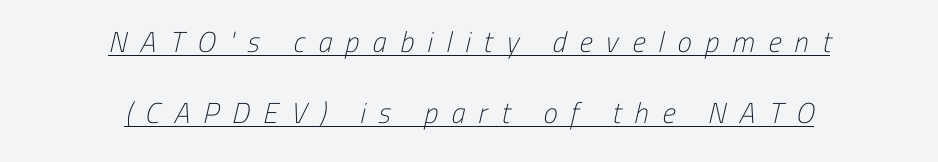
Q: Is the text bold? A: No.
Q: Is the typeface a serif or a sans-serif typeface? A: Sans-serif.
Q: Is the text underlined? A: Yes.
Q: How is the paragraph aligned? A: Centered.
Q: Is the spacing between letters normal or unusually wide? A: Unusually wide.
Q: Is the spacing between lines tight, normal or loose? A: Loose.
Q: Width (condensed, normal, or wide)? A: Condensed.
Q: Stroke contrast? A: Low.
Q: x-height? A: Medium.
Q: Monospaced? A: No.
